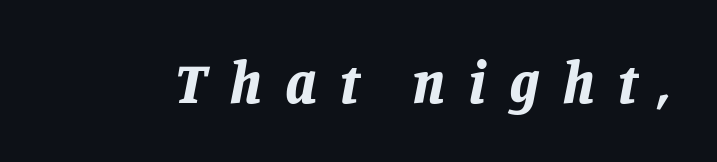
Q: Is the text bold? A: Yes.
Q: Is the text italic (slanted)? A: Yes, it leans right by about 11 degrees.
Q: Is the text underlined? A: No.
Q: Is the spacing between letters normal or unusually wide? A: Unusually wide.
Q: Width (condensed, normal, or wide)? A: Normal.
Q: Stroke contrast? A: Low.
Q: x-height? A: Large.
Q: Monospaced? A: No.
